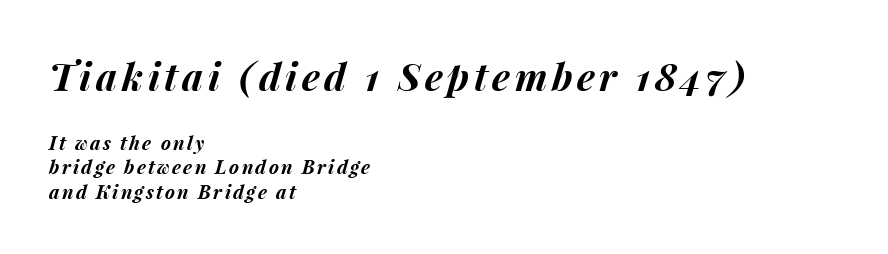
Q: Is the text bold? A: Yes.
Q: Is the text italic (slanted)? A: Yes, it leans right by about 15 degrees.
Q: Is the text underlined? A: No.
Q: How is the paragraph aligned? A: Left-aligned.
Q: Is the spacing between lines tight, normal or loose? A: Normal.
Q: Which block of text is set in a larger size, the first (top) or the second (bottom)? A: The first (top) one.
Q: Width (condensed, normal, or wide)? A: Normal.
Q: Stroke contrast? A: Medium.
Q: x-height? A: Medium.
Q: Monospaced? A: No.
